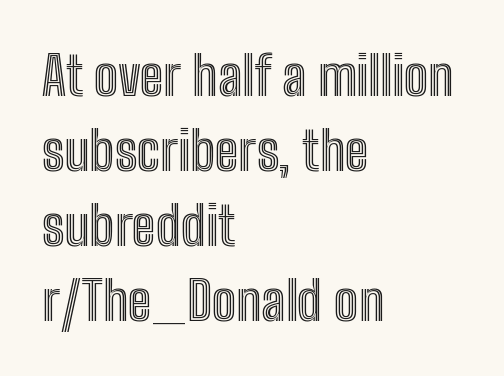
Q: Is the text italic (slanted)? A: No, it is upright.
Q: Is the text underlined? A: No.
Q: How is the paragraph aligned? A: Left-aligned.
Q: Is the spacing between letters normal or unusually wide? A: Normal.
Q: Is the spacing between lines tight, normal or loose? A: Normal.
Q: Width (condensed, normal, or wide)? A: Condensed.
Q: x-height? A: Medium.
Q: Monospaced? A: No.
